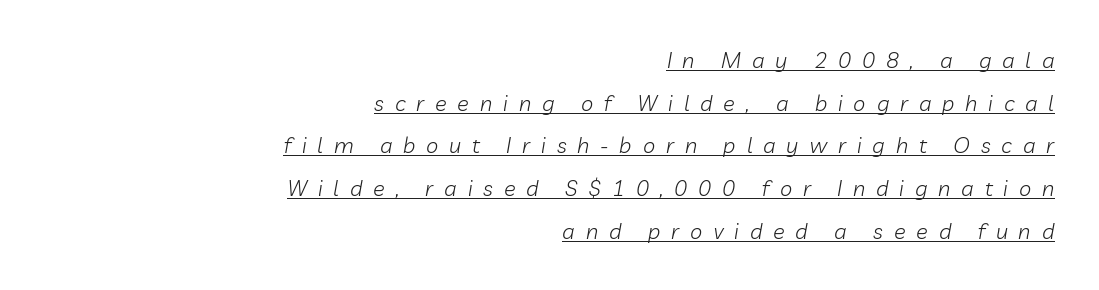
This sample is right-justified, so line beginnings fall wherever the words allow. Reading down the column, the eye jumps a long way to each next line. Inter-character spacing is expanded well beyond the font's built-in metrics. Characters are canted at an angle relative to the baseline's perpendicular.
